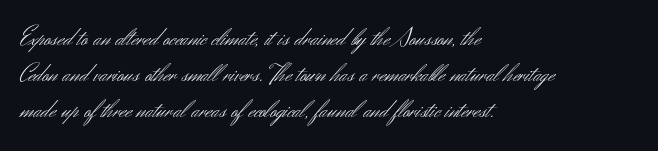
Q: Is the text bold? A: No.
Q: Is the text italic (slanted)? A: Yes.
Q: Is the text underlined? A: No.
Q: How is the paragraph aligned? A: Left-aligned.
Q: Is the spacing between letters normal or unusually wide? A: Normal.
Q: Is the spacing between lines tight, normal or loose? A: Normal.
